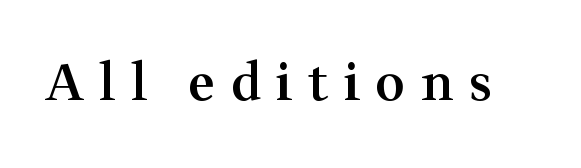
Q: Is the text bold? A: Semi-bold.
Q: Is the text italic (slanted)? A: No, it is upright.
Q: Is the typeface a serif or a sans-serif typeface? A: Serif.
Q: Is the text underlined? A: No.
Q: Is the spacing between letters normal or unusually wide? A: Unusually wide.
Q: Width (condensed, normal, or wide)? A: Normal.
Q: Stroke contrast? A: Medium.
Q: x-height? A: Medium.
Q: Monospaced? A: No.
